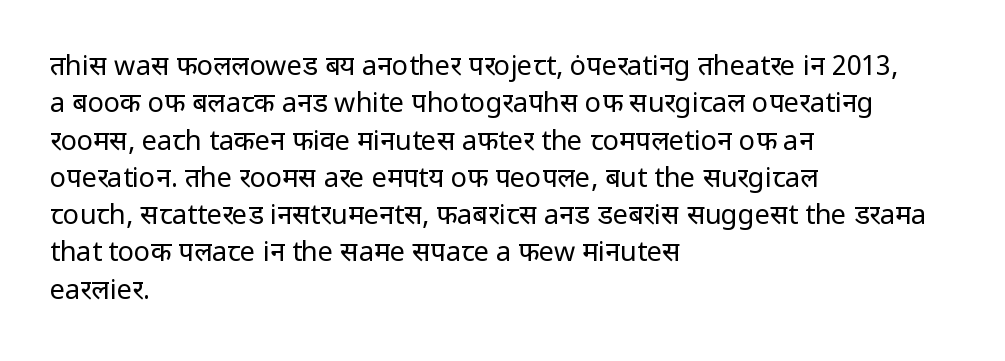
The image shows 27 px text type, upright; set left-aligned, normal line spacing (1.38x), normal letter spacing, not underlined.
